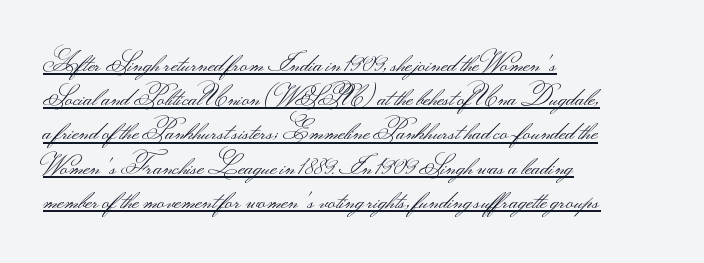
The passage shown stacks its lines at a standard gap. Alignment: flush left. Short note: letters normally spaced.
